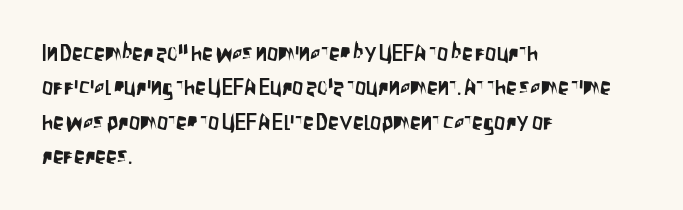
The image shows 22 px text type, upright; set left-aligned, normal line spacing (1.56x), normal letter spacing, not underlined.
